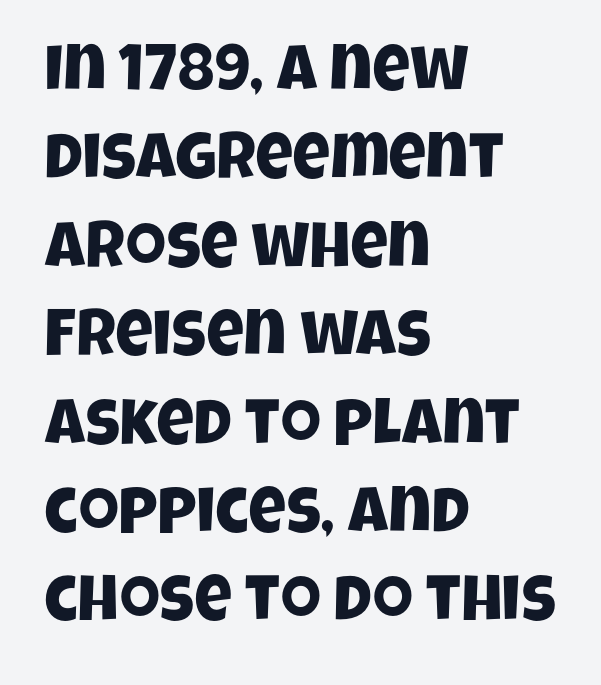
Q: Is the typeface a serif or a sans-serif typeface? A: Sans-serif.
Q: Is the text underlined? A: No.
Q: How is the paragraph aligned? A: Left-aligned.
Q: Is the spacing between letters normal or unusually wide? A: Normal.
Q: Is the spacing between lines tight, normal or loose? A: Normal.
Q: Width (condensed, normal, or wide)? A: Condensed.
Q: Stroke contrast? A: Low.
Q: x-height? A: Large.
Q: Monospaced? A: No.
